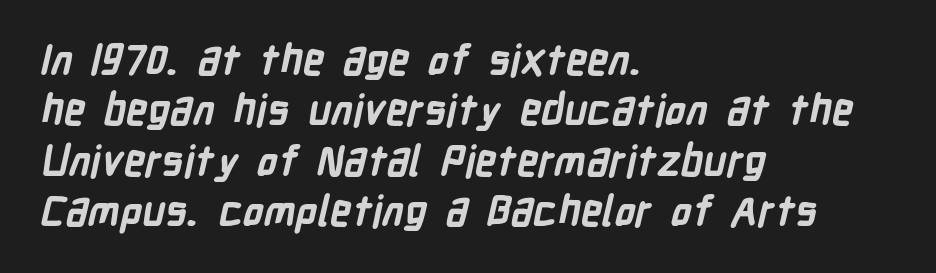
{"serif": "no", "bold": "yes", "weight": "bold", "width": "condensed", "stroke_contrast": "low", "x_height": "medium", "monospaced": "no", "underline": "no", "align": "left", "line_spacing_ratio": 1.2, "letter_spacing": "normal", "letter_spacing_em": 0.0, "glyph_px": 42}
